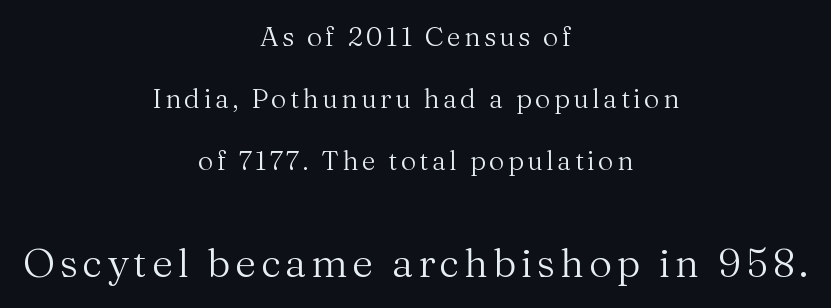
{"serif": "yes", "italic": "no", "bold": "no", "weight": "regular", "width": "normal", "stroke_contrast": "medium", "x_height": "medium", "monospaced": "no", "underline": "no", "align": "center", "line_spacing": "loose", "line_spacing_ratio": 2.3, "larger_block": "second", "size_ratio": 1.48, "glyph_px": 40}
